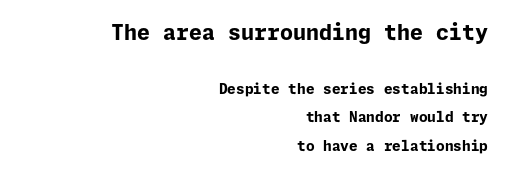
{"italic": "no", "bold": "yes", "underline": "no", "align": "right", "line_spacing": "loose", "line_spacing_ratio": 2.04, "letter_spacing": "normal", "letter_spacing_em": 0.0, "larger_block": "first", "size_ratio": 1.5, "glyph_px": 21}
